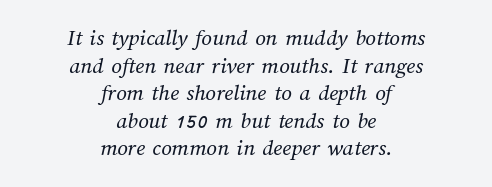
The image shows 23 px text type; set centered, line spacing 1.2x, normal letter spacing, not underlined.
